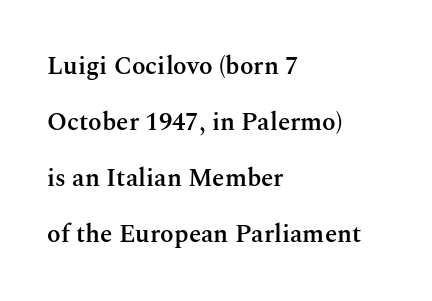
The image shows 25 px text type, upright; set left-aligned, loose line spacing (2.24x), normal letter spacing, not underlined.
